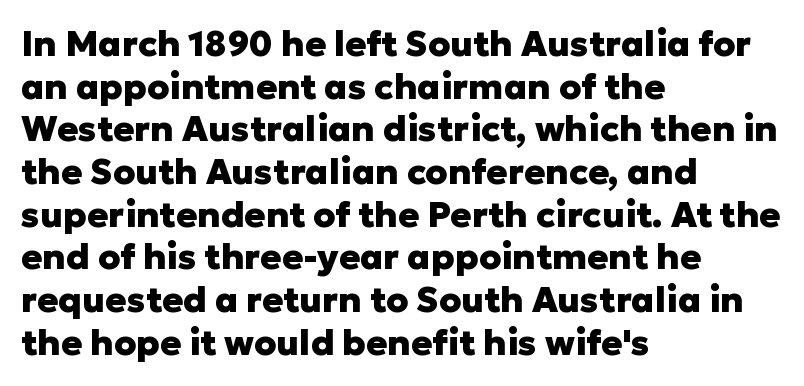
Q: Is the text bold? A: Yes.
Q: Is the text italic (slanted)? A: No, it is upright.
Q: Is the typeface a serif or a sans-serif typeface? A: Sans-serif.
Q: Is the text underlined? A: No.
Q: How is the paragraph aligned? A: Left-aligned.
Q: Is the spacing between letters normal or unusually wide? A: Normal.
Q: Width (condensed, normal, or wide)? A: Normal.
Q: Stroke contrast? A: Low.
Q: x-height? A: Medium.
Q: Monospaced? A: No.
